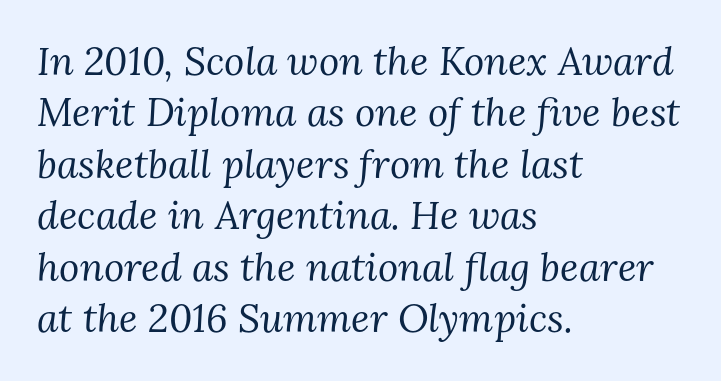
The image shows 39 px regular-weight serif type, italic (leaning right); set left-aligned, normal line spacing (1.32x), normal letter spacing, not underlined; medium stroke contrast and a medium x-height.
